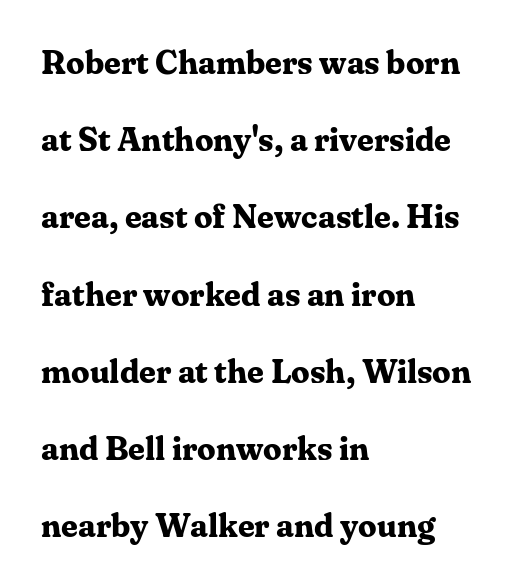
{"serif": "yes", "italic": "no", "bold": "yes", "weight": "bold", "width": "normal", "stroke_contrast": "medium", "x_height": "medium", "monospaced": "no", "underline": "no", "align": "left", "line_spacing": "loose", "line_spacing_ratio": 2.34, "letter_spacing": "normal", "letter_spacing_em": 0.0, "glyph_px": 33}
